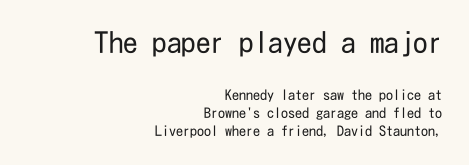
Q: Is the text bold? A: No.
Q: Is the text italic (slanted)? A: No, it is upright.
Q: Is the typeface a serif or a sans-serif typeface? A: Sans-serif.
Q: Is the text underlined? A: No.
Q: How is the paragraph aligned? A: Right-aligned.
Q: Is the spacing between letters normal or unusually wide? A: Normal.
Q: Is the spacing between lines tight, normal or loose? A: Normal.
Q: Which block of text is set in a larger size, the first (top) or the second (bottom)? A: The first (top) one.
Q: Width (condensed, normal, or wide)? A: Condensed.
Q: Stroke contrast? A: Low.
Q: x-height? A: Medium.
